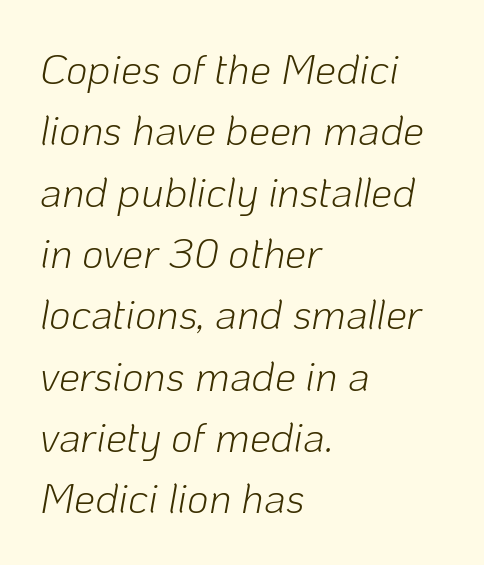
The image shows 42 px light type, italic (leaning right); set left-aligned, normal line spacing (1.46x), normal letter spacing, not underlined; low stroke contrast and a medium x-height.
